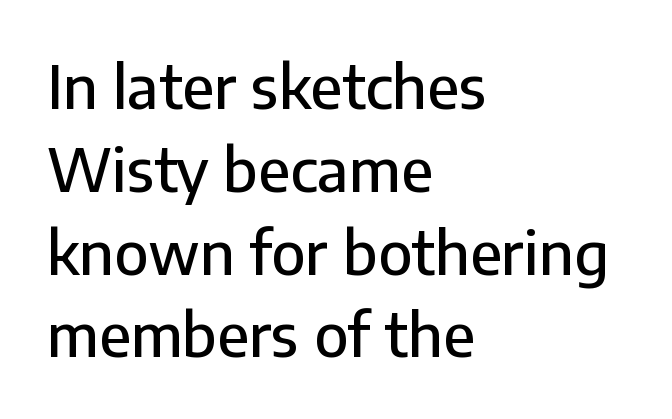
The image shows 60 px sans-serif type, upright; set left-aligned, normal line spacing (1.38x), normal letter spacing, not underlined; low stroke contrast and a medium x-height.
